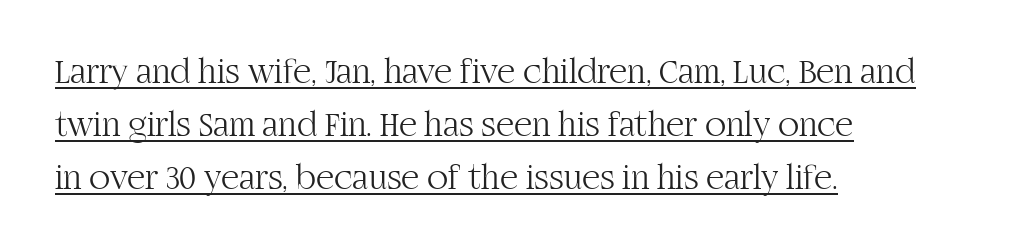
Horizontal alignment here is leftward, the default for most running prose. Vertical strokes here are truly vertical. The lines sit at an ordinary, default distance from one another. The strokes carry an ordinary text weight at most. Do the characters align in a grid? No, the font is proportional.
